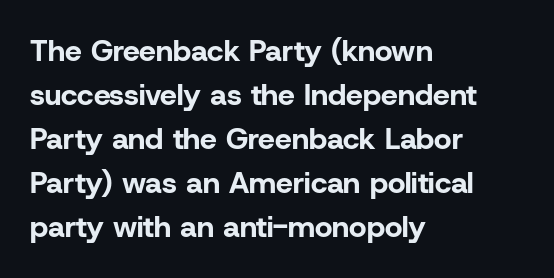
Q: Is the text bold? A: Yes.
Q: Is the text italic (slanted)? A: No, it is upright.
Q: Is the typeface a serif or a sans-serif typeface? A: Sans-serif.
Q: Is the text underlined? A: No.
Q: How is the paragraph aligned? A: Left-aligned.
Q: Is the spacing between letters normal or unusually wide? A: Normal.
Q: Is the spacing between lines tight, normal or loose? A: Normal.
Q: Width (condensed, normal, or wide)? A: Normal.
Q: Stroke contrast? A: Low.
Q: x-height? A: Medium.
Q: Monospaced? A: No.
